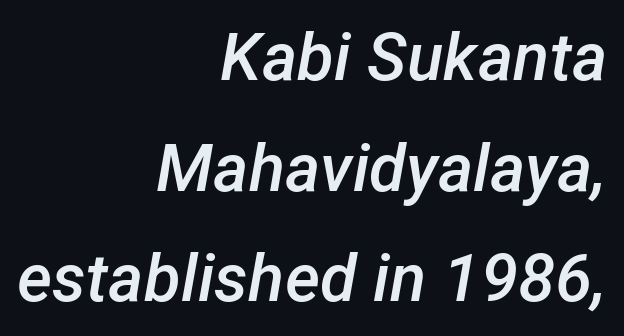
The image shows 67 px semibold type, italic (leaning right); set right-aligned, normal line spacing (1.65x), normal letter spacing, not underlined; low stroke contrast and a medium x-height.
